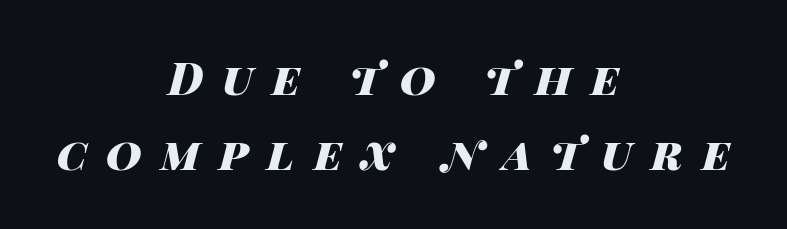
Q: Is the text bold? A: Yes.
Q: Is the text italic (slanted)? A: Yes, it leans right by about 14 degrees.
Q: Is the text underlined? A: No.
Q: How is the paragraph aligned? A: Centered.
Q: Is the spacing between letters normal or unusually wide? A: Unusually wide.
Q: Is the spacing between lines tight, normal or loose? A: Normal.
Q: Width (condensed, normal, or wide)? A: Wide.
Q: Stroke contrast? A: High.
Q: x-height? A: Large.
Q: Monospaced? A: No.
